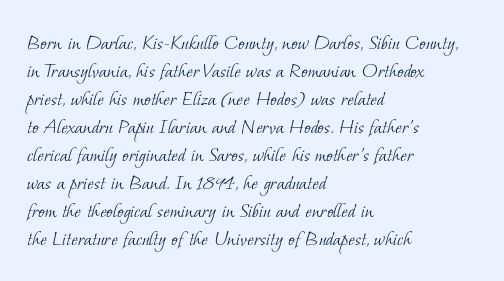
The image shows 22 px text type; set left-aligned, normal line spacing (1.27x), normal letter spacing, not underlined.
